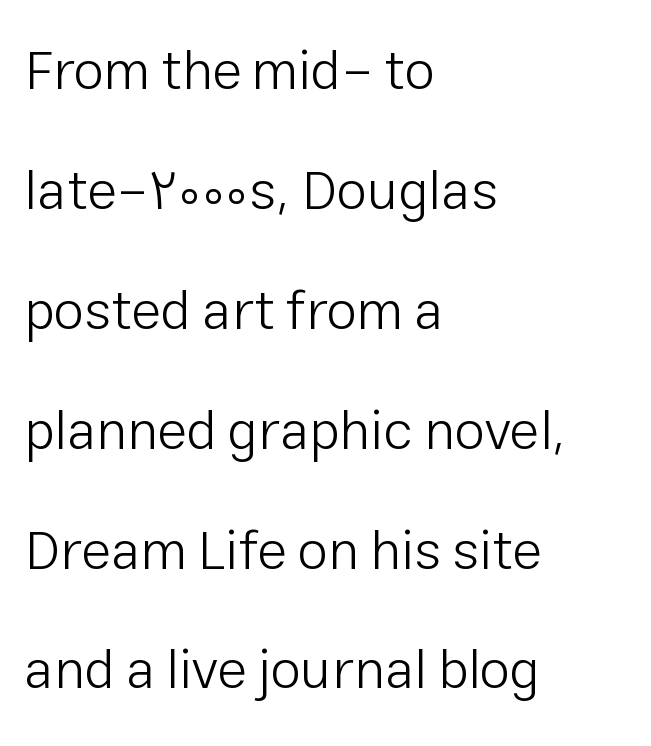
Weight: in the light-to-regular range. This sample trades compactness for vertical openness between lines. Standard letterfit; no display-style spreading of the glyphs. Line starts are locked; line ends wander. The face used here is proportionally spaced, like ordinary book or web type.
